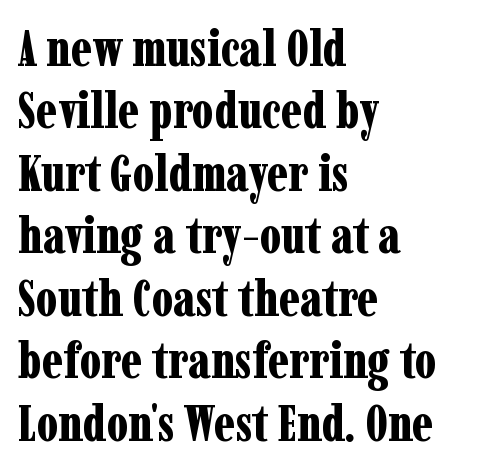
{"serif": "yes", "italic": "no", "bold": "yes", "weight": "bold", "width": "condensed", "stroke_contrast": "low", "x_height": "medium", "monospaced": "no", "underline": "no", "align": "left", "line_spacing": "normal", "line_spacing_ratio": 1.25, "letter_spacing": "normal", "letter_spacing_em": 0.0, "glyph_px": 50}
